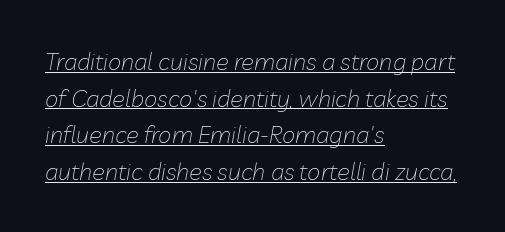
The image shows 24 px text type, italic (leaning right); set left-aligned, normal line spacing (1.53x), normal letter spacing, underlined.
